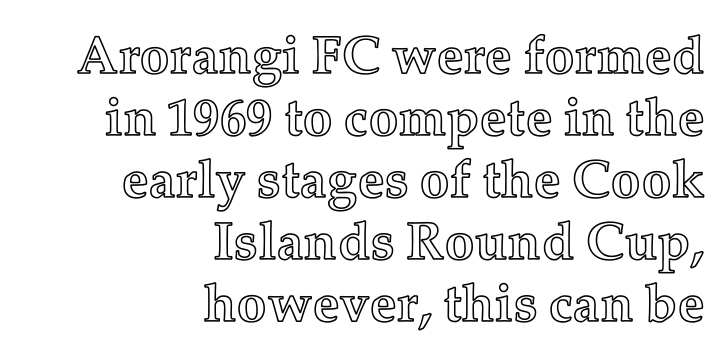
The image shows 53 px text type, upright; set right-aligned, line spacing 1.17x, normal letter spacing, not underlined; a medium x-height.
